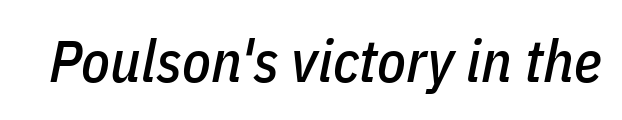
The image shows 59 px condensed type, italic (leaning right); set normal letter spacing, not underlined; low stroke contrast and a medium x-height.
